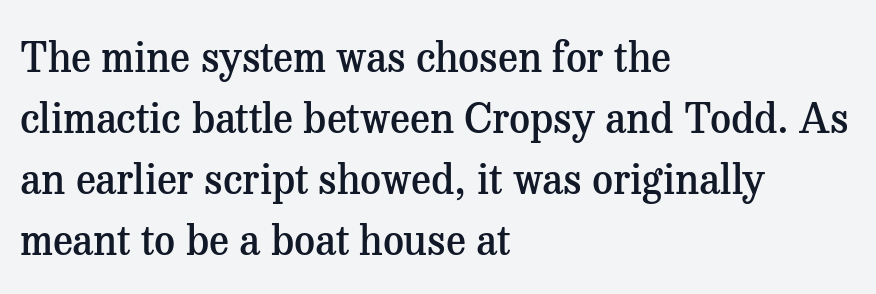
{"serif": "yes", "italic": "no", "bold": "semi", "weight": "semibold", "width": "normal", "stroke_contrast": "medium", "x_height": "medium", "monospaced": "no", "underline": "no", "align": "left", "line_spacing": "normal", "line_spacing_ratio": 1.49, "letter_spacing": "normal", "letter_spacing_em": 0.0, "glyph_px": 41}
